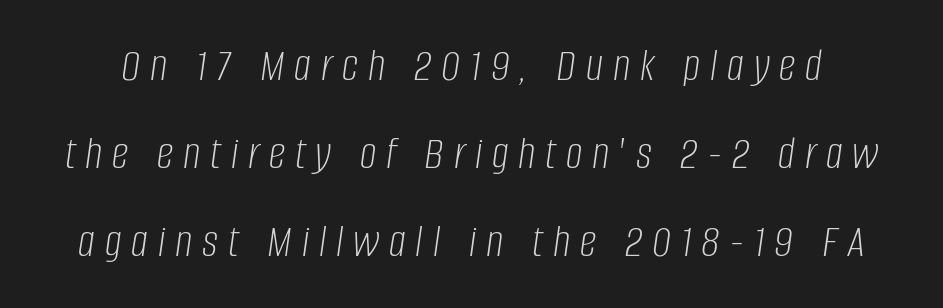
{"italic": "yes", "lean": "right", "slant_degrees": 8, "bold": "no", "weight": "light", "width": "condensed", "stroke_contrast": "low", "x_height": "large", "monospaced": "no", "underline": "no", "line_spacing_ratio": 1.87, "letter_spacing": "wide", "letter_spacing_em": 0.21, "glyph_px": 47}
